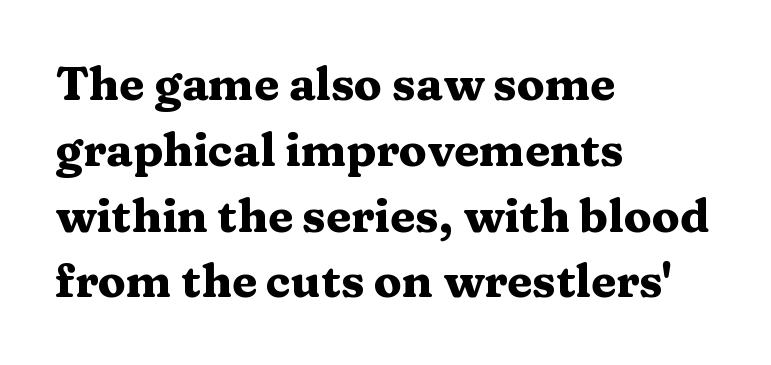
The image shows 46 px heavy, wide serif type, upright; set left-aligned, normal line spacing (1.43x), normal letter spacing, not underlined; medium stroke contrast and a medium x-height.
